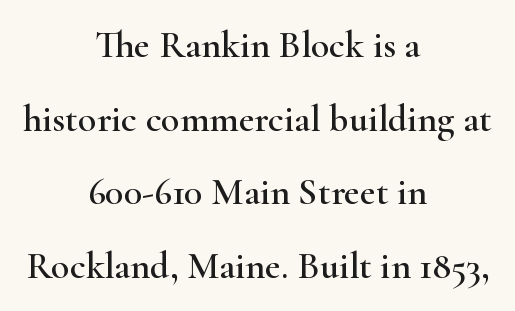
{"serif": "yes", "italic": "no", "width": "wide", "stroke_contrast": "high", "x_height": "small", "monospaced": "no", "underline": "no", "align": "center", "line_spacing": "loose", "line_spacing_ratio": 1.94, "letter_spacing": "normal", "letter_spacing_em": 0.0, "glyph_px": 38}
